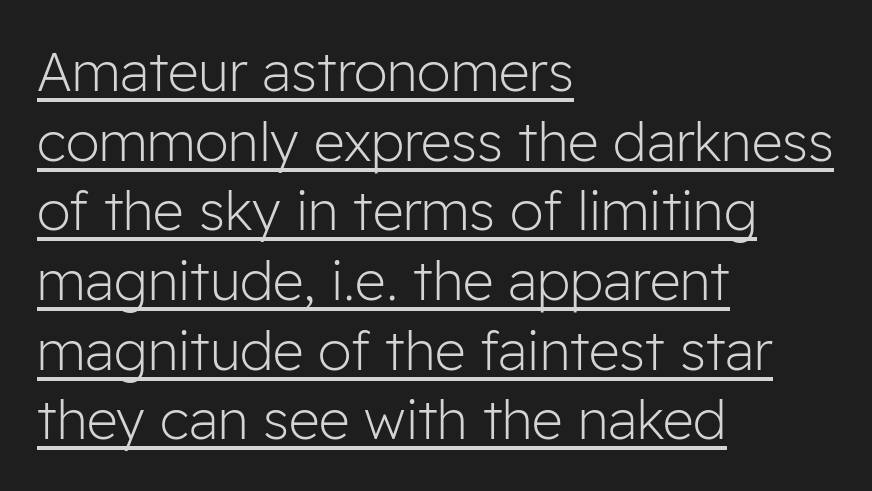
Italic: no, the glyphs are upright roman. Stroke mass is kept to a normal reading level or below. Compared with undecorated copy, this sample adds a rule below the words. A typesetter would call this proportional, since set widths differ per character.
